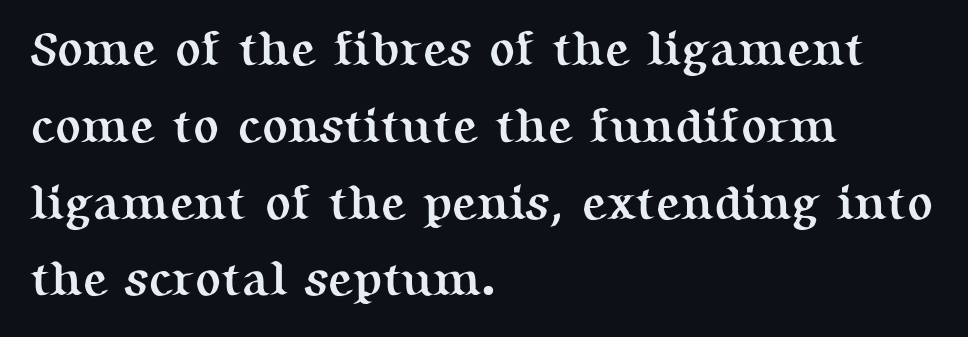
Q: Is the text bold? A: Yes.
Q: Is the text italic (slanted)? A: No, it is upright.
Q: Is the typeface a serif or a sans-serif typeface? A: Serif.
Q: Is the text underlined? A: No.
Q: How is the paragraph aligned? A: Left-aligned.
Q: Is the spacing between letters normal or unusually wide? A: Normal.
Q: Is the spacing between lines tight, normal or loose? A: Normal.
Q: Width (condensed, normal, or wide)? A: Normal.
Q: Stroke contrast? A: Medium.
Q: x-height? A: Medium.
Q: Monospaced? A: No.
